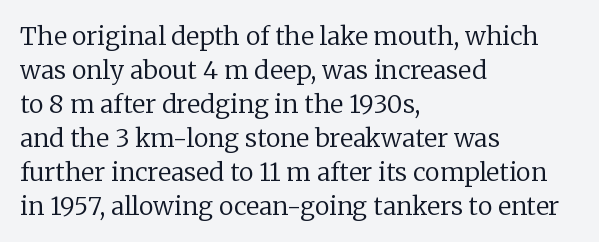
Q: Is the text bold? A: No.
Q: Is the text italic (slanted)? A: No, it is upright.
Q: Is the text underlined? A: No.
Q: How is the paragraph aligned? A: Left-aligned.
Q: Is the spacing between letters normal or unusually wide? A: Normal.
Q: Is the spacing between lines tight, normal or loose? A: Normal.
